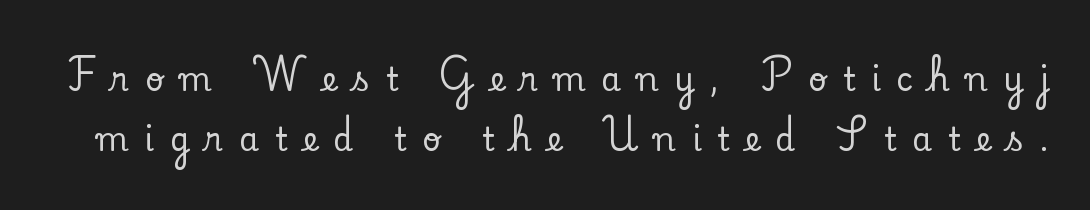
{"serif": "yes", "italic": "no", "width": "normal", "stroke_contrast": "low", "x_height": "small", "monospaced": "no", "underline": "no", "line_spacing_ratio": 1.86, "letter_spacing": "wide", "letter_spacing_em": 0.49, "glyph_px": 32}
